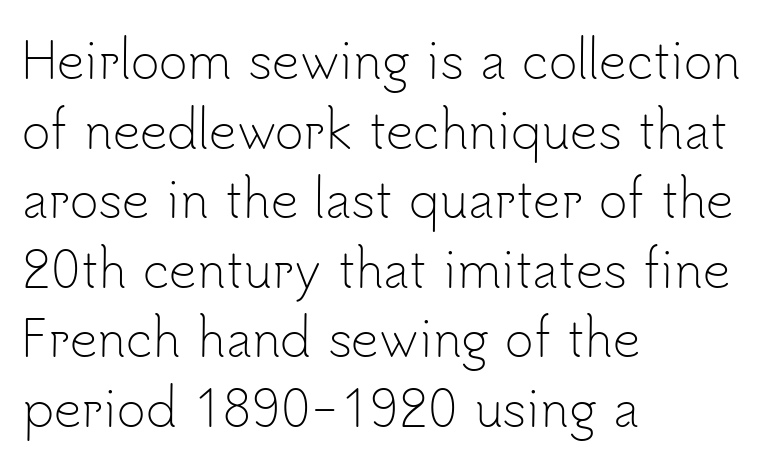
The image shows 49 px light sans-serif type, upright; set left-aligned, normal line spacing (1.42x), normal letter spacing, not underlined; low stroke contrast and a small x-height.
